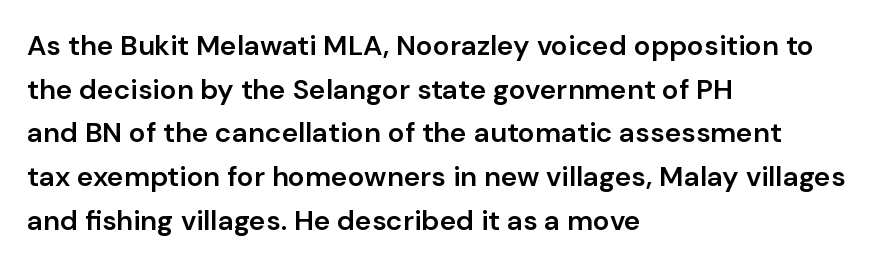
The space directly below the letters is spotless. Each new line begins a customary step beneath the previous one. On the weight axis this lands at semibold, roughly 600. You could not count columns in this text — the font is proportionally spaced.
